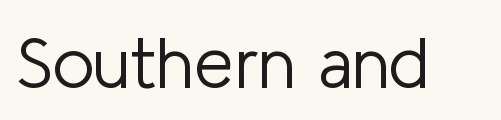
Q: Is the text bold? A: No.
Q: Is the text italic (slanted)? A: No, it is upright.
Q: Is the typeface a serif or a sans-serif typeface? A: Sans-serif.
Q: Is the text underlined? A: No.
Q: Is the spacing between letters normal or unusually wide? A: Normal.
Q: Width (condensed, normal, or wide)? A: Normal.
Q: Stroke contrast? A: Low.
Q: x-height? A: Medium.
Q: Monospaced? A: No.
